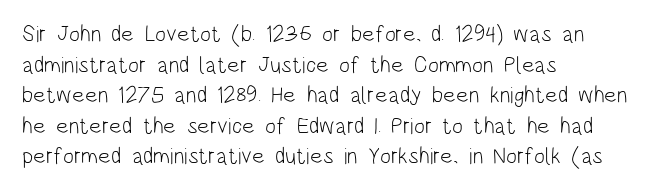
Q: Is the text bold? A: No.
Q: Is the text italic (slanted)? A: No, it is upright.
Q: Is the text underlined? A: No.
Q: How is the paragraph aligned? A: Left-aligned.
Q: Is the spacing between letters normal or unusually wide? A: Normal.
Q: Is the spacing between lines tight, normal or loose? A: Normal.
